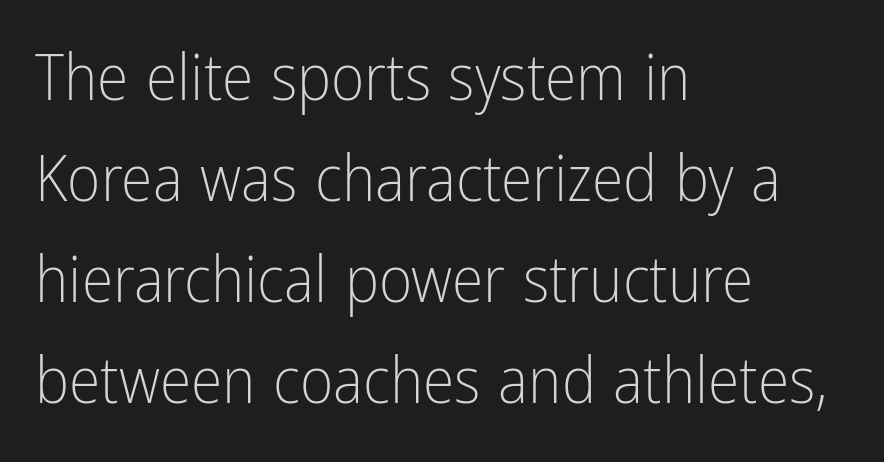
{"serif": "no", "italic": "no", "bold": "no", "weight": "light", "width": "condensed", "stroke_contrast": "low", "x_height": "medium", "monospaced": "no", "underline": "no", "align": "left", "line_spacing": "normal", "line_spacing_ratio": 1.58, "letter_spacing": "normal", "letter_spacing_em": 0.0, "glyph_px": 64}
